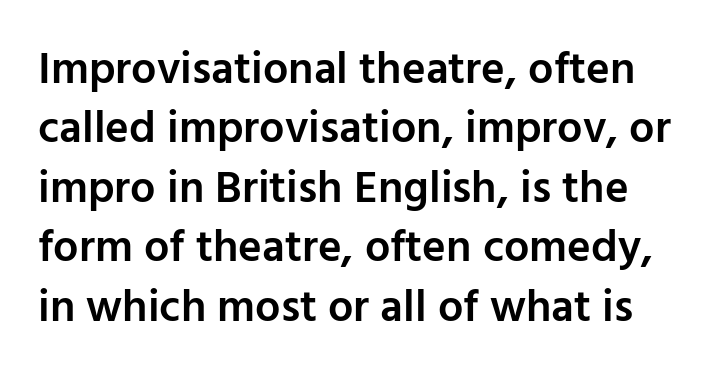
Q: Is the text bold? A: Semi-bold.
Q: Is the text italic (slanted)? A: No, it is upright.
Q: Is the typeface a serif or a sans-serif typeface? A: Sans-serif.
Q: Is the text underlined? A: No.
Q: Is the spacing between letters normal or unusually wide? A: Normal.
Q: Is the spacing between lines tight, normal or loose? A: Normal.
Q: Width (condensed, normal, or wide)? A: Normal.
Q: Stroke contrast? A: Low.
Q: x-height? A: Medium.
Q: Monospaced? A: No.
